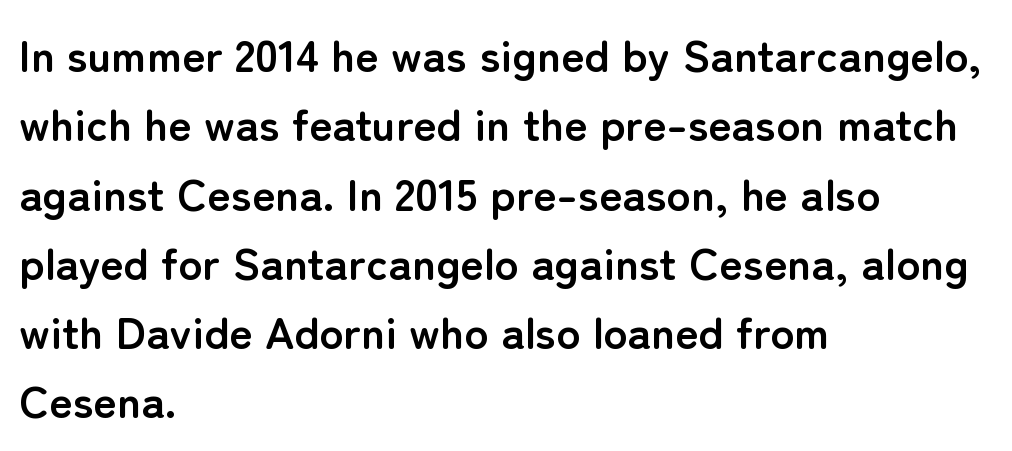
{"serif": "no", "italic": "no", "bold": "yes", "weight": "semibold", "width": "normal", "stroke_contrast": "low", "x_height": "medium", "monospaced": "no", "underline": "no", "align": "left", "line_spacing": "normal", "line_spacing_ratio": 1.54, "letter_spacing": "normal", "letter_spacing_em": 0.0, "glyph_px": 45}
